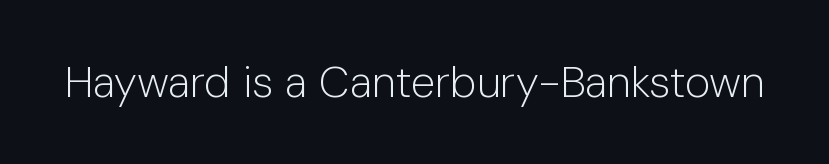
{"serif": "no", "italic": "no", "bold": "no", "weight": "light", "width": "normal", "stroke_contrast": "low", "x_height": "medium", "monospaced": "no", "underline": "no", "letter_spacing": "normal", "letter_spacing_em": 0.0, "glyph_px": 44}
